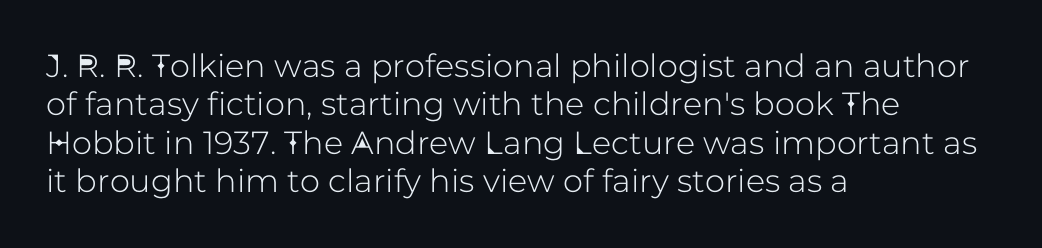
Observe the absence of serifs on each vertical stroke in this sample. Underline: absent. Ordinary non-slanted type is in use. Reading down the block, your eye returns to a fixed left position each line. The face used here is proportionally spaced, like ordinary book or web type.
